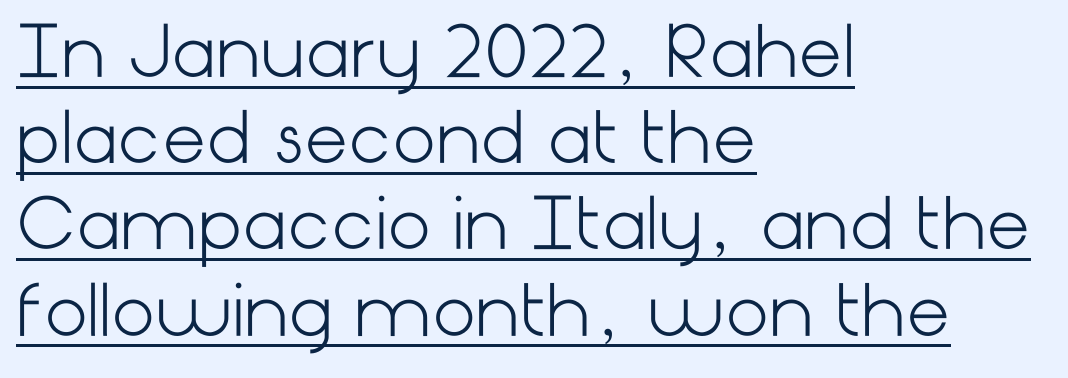
The image shows 69 px light sans-serif type, upright; set left-aligned, normal line spacing (1.25x), normal letter spacing, underlined; low stroke contrast and a medium x-height.
